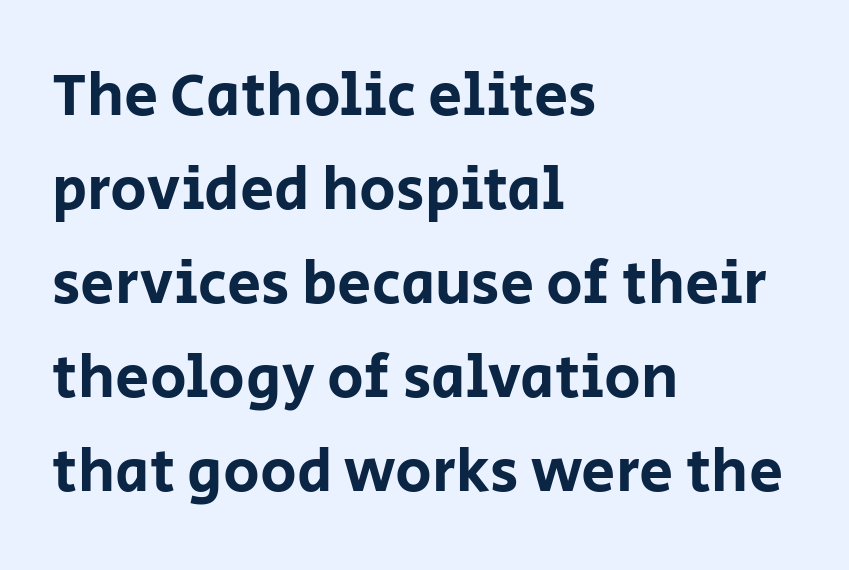
Q: Is the text italic (slanted)? A: No, it is upright.
Q: Is the typeface a serif or a sans-serif typeface? A: Sans-serif.
Q: Is the text underlined? A: No.
Q: How is the paragraph aligned? A: Left-aligned.
Q: Is the spacing between letters normal or unusually wide? A: Normal.
Q: Is the spacing between lines tight, normal or loose? A: Normal.
Q: Width (condensed, normal, or wide)? A: Normal.
Q: Stroke contrast? A: Low.
Q: x-height? A: Large.
Q: Monospaced? A: No.
